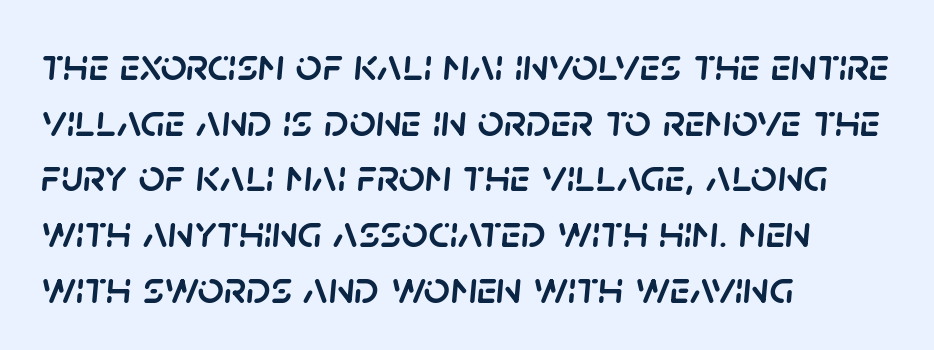
Q: Is the text italic (slanted)? A: Yes, it leans right by about 5 degrees.
Q: Is the text underlined? A: No.
Q: How is the paragraph aligned? A: Left-aligned.
Q: Is the spacing between letters normal or unusually wide? A: Normal.
Q: Width (condensed, normal, or wide)? A: Normal.
Q: Stroke contrast? A: Low.
Q: x-height? A: Large.
Q: Monospaced? A: No.
